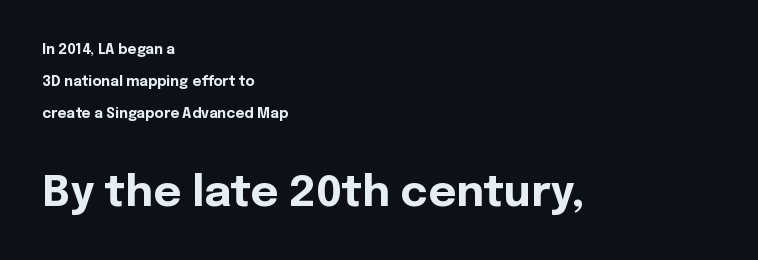
{"serif": "no", "italic": "no", "bold": "yes", "weight": "bold", "width": "normal", "x_height": "medium", "monospaced": "no", "underline": "no", "align": "left", "line_spacing": "loose", "line_spacing_ratio": 2.28, "letter_spacing": "normal", "letter_spacing_em": 0.0, "larger_block": "second", "size_ratio": 3.07, "glyph_px": 43}
